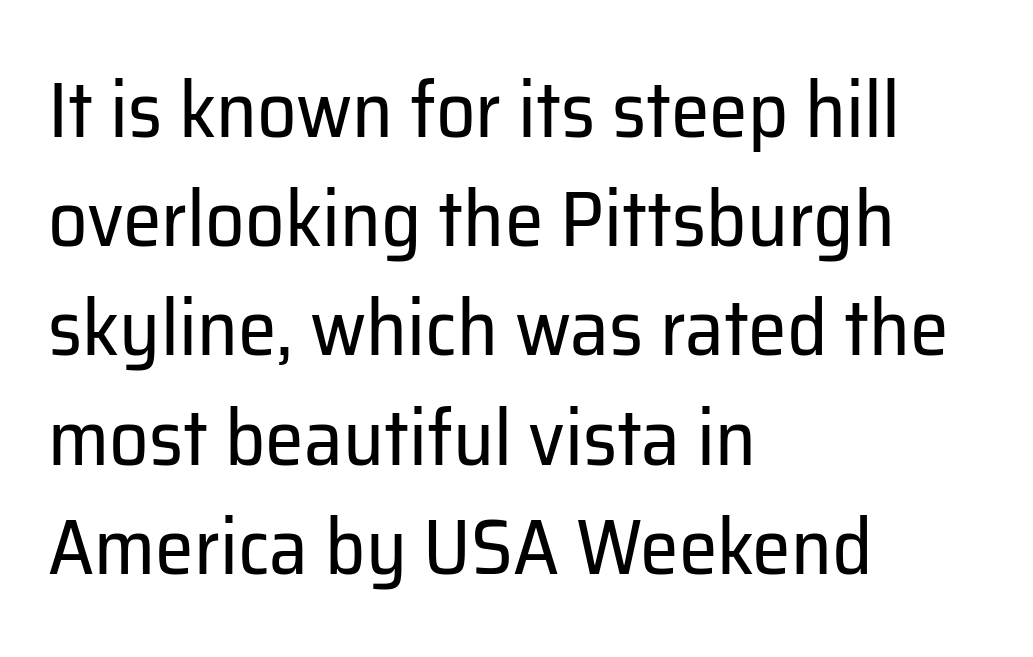
{"serif": "no", "italic": "no", "bold": "no", "weight": "regular", "width": "normal", "stroke_contrast": "low", "x_height": "medium", "monospaced": "no", "underline": "no", "align": "left", "line_spacing": "normal", "line_spacing_ratio": 1.4, "letter_spacing": "normal", "letter_spacing_em": 0.0, "glyph_px": 78}
